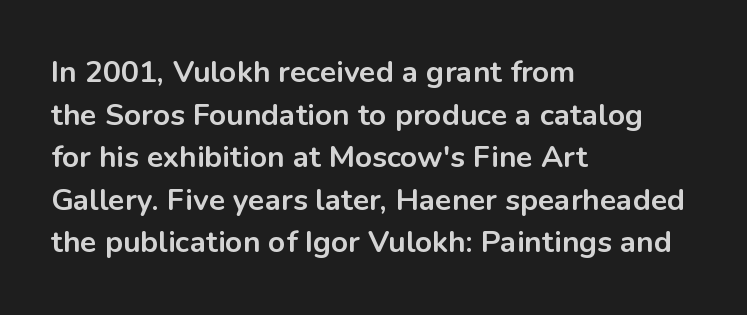
{"serif": "no", "italic": "no", "bold": "yes", "weight": "bold", "width": "normal", "stroke_contrast": "low", "x_height": "medium", "monospaced": "no", "underline": "no", "align": "left", "line_spacing": "normal", "line_spacing_ratio": 1.42, "letter_spacing": "normal", "letter_spacing_em": 0.0, "glyph_px": 30}
